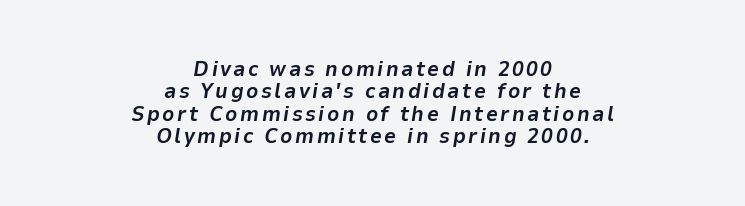
The image shows 21 px bold type, italic (leaning right); set centered, tight line spacing (1.07x), not underlined.
